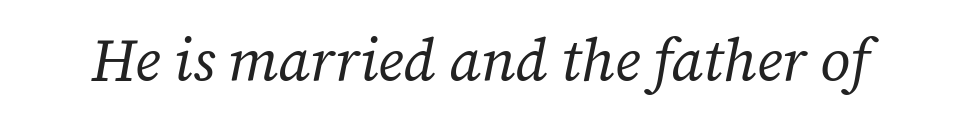
The image shows 59 px regular-weight serif type, italic (leaning right); set normal letter spacing, not underlined; low stroke contrast and a medium x-height.
